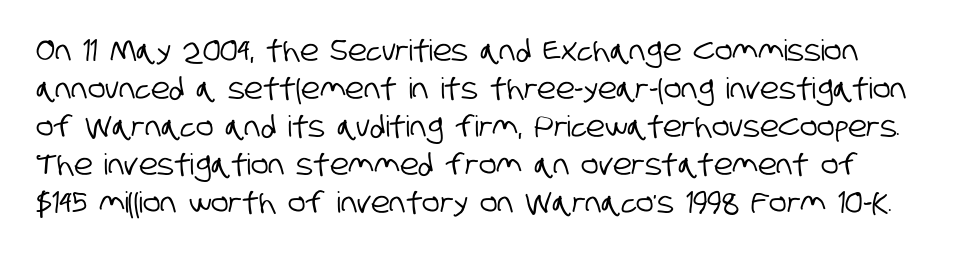
{"serif": "no", "width": "condensed", "stroke_contrast": "low", "x_height": "large", "monospaced": "no", "underline": "no", "line_spacing": "normal", "line_spacing_ratio": 1.31, "letter_spacing": "normal", "letter_spacing_em": 0.0, "glyph_px": 29}
